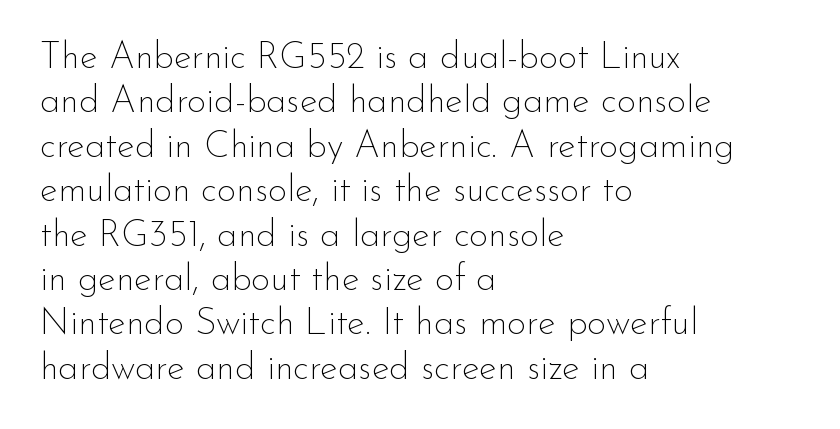
The image shows 37 px thin sans-serif type, upright; set left-aligned, line spacing 1.2x, normal letter spacing, not underlined; low stroke contrast and a small x-height.
